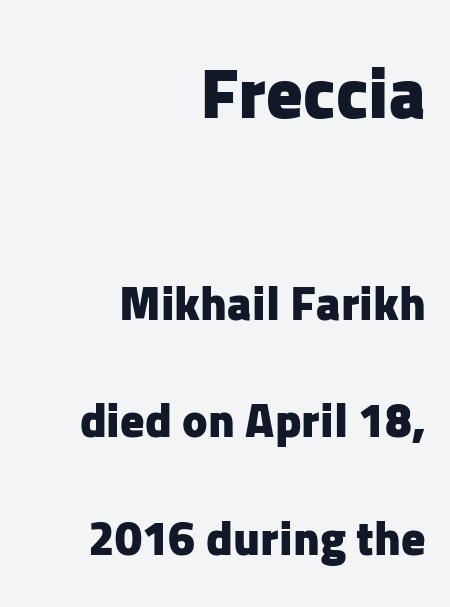
The image shows 72 px heavy sans-serif type, upright; set right-aligned, loose line spacing (2.44x), normal letter spacing, not underlined; the first (top) block is 1.5x larger; low stroke contrast and a medium x-height.
